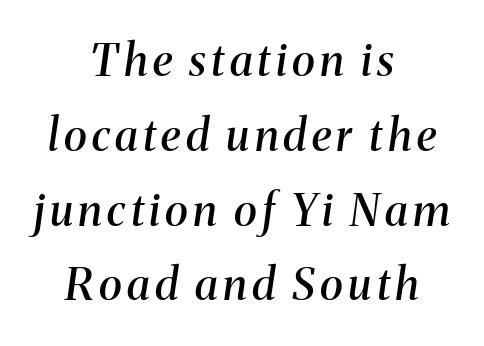
{"serif": "yes", "italic": "yes", "lean": "right", "slant_degrees": 8, "bold": "semi", "weight": "semibold", "width": "normal", "stroke_contrast": "medium", "x_height": "medium", "monospaced": "no", "underline": "no", "align": "center", "line_spacing": "normal", "line_spacing_ratio": 1.7, "glyph_px": 44}
